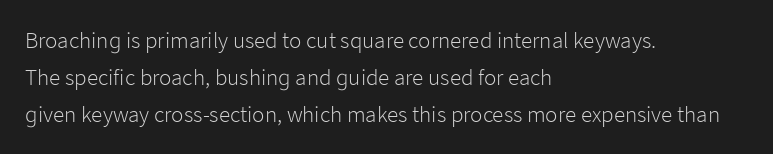
{"italic": "no", "bold": "no", "underline": "no", "align": "left", "line_spacing": "normal", "line_spacing_ratio": 1.6, "letter_spacing": "normal", "letter_spacing_em": 0.0, "glyph_px": 23}
